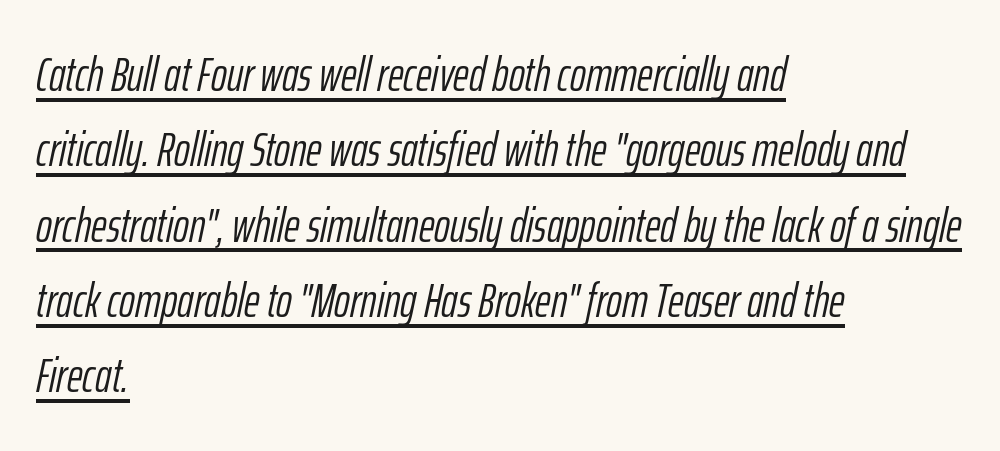
Q: Is the text bold? A: No.
Q: Is the text italic (slanted)? A: Yes, it leans right by about 12 degrees.
Q: Is the text underlined? A: Yes.
Q: How is the paragraph aligned? A: Left-aligned.
Q: Is the spacing between letters normal or unusually wide? A: Normal.
Q: Is the spacing between lines tight, normal or loose? A: Normal.
Q: Width (condensed, normal, or wide)? A: Condensed.
Q: Stroke contrast? A: Low.
Q: x-height? A: Medium.
Q: Monospaced? A: No.
